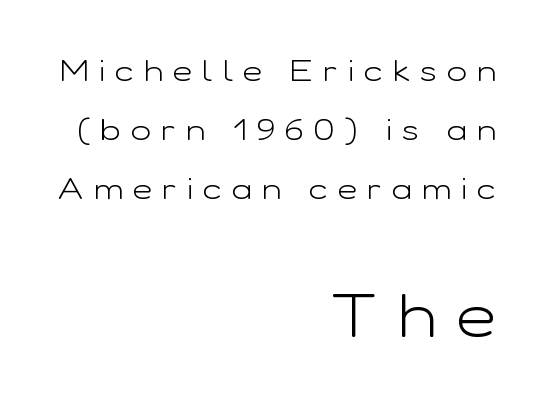
The image shows 61 px light, wide sans-serif type, upright; set right-aligned, loose line spacing (1.96x), unusually wide letter spacing (+0.34 em), not underlined; the second (bottom) block is 2.03x larger; low stroke contrast and a medium x-height.
